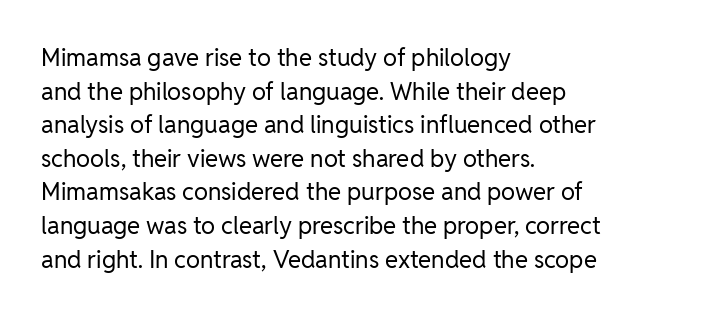
{"italic": "no", "bold": "no", "underline": "no", "align": "left", "line_spacing": "normal", "line_spacing_ratio": 1.4, "letter_spacing": "normal", "letter_spacing_em": 0.0, "glyph_px": 24}
